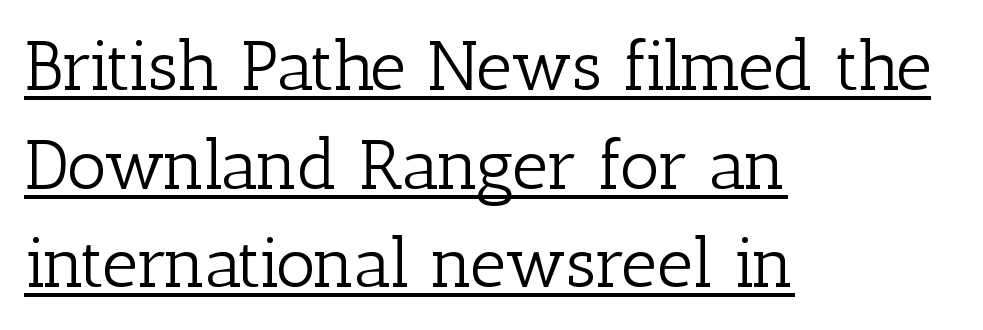
These lines stack with their left ends in a neat column. The lines sit at an ordinary, default distance from one another. The typesetting does not lean heavy: it is not bold. Serifs: yes, visible at the terminals of the letterforms.
